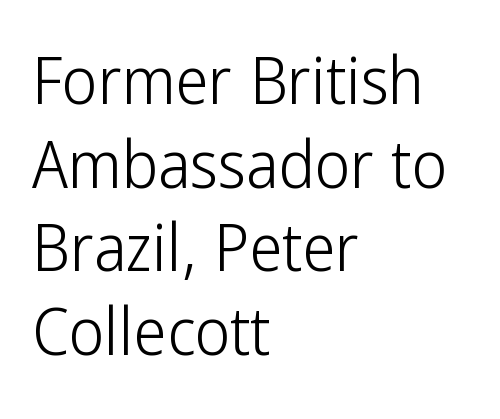
The image shows 67 px light, condensed sans-serif type, upright; set left-aligned, normal line spacing (1.25x), normal letter spacing, not underlined; low stroke contrast and a medium x-height.
